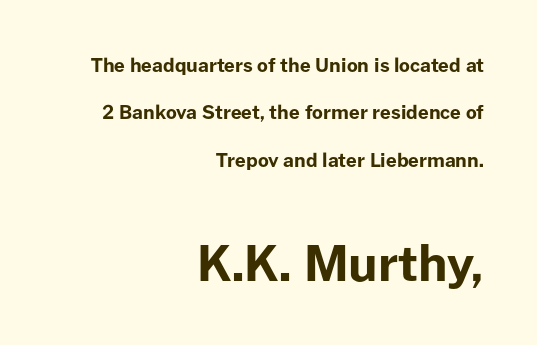
Nothing unusual about the tracking: characters are spaced as the font intends. This sample uses an upright cut, with every glyph sitting square on the baseline. These lines are composed in type without serifs. Bigger letters appear in the bottom chunk; the top chunk is reduced. Think of a printed novel: that variable character pitch is what you see here. A bare baseline throughout the passage.
